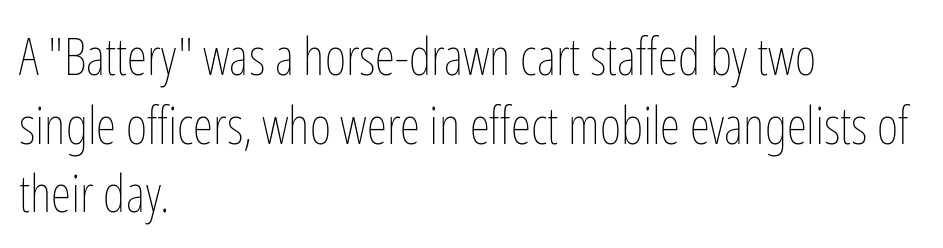
Q: Is the text bold? A: No.
Q: Is the text italic (slanted)? A: No, it is upright.
Q: Is the text underlined? A: No.
Q: How is the paragraph aligned? A: Left-aligned.
Q: Is the spacing between letters normal or unusually wide? A: Normal.
Q: Is the spacing between lines tight, normal or loose? A: Normal.
Q: Width (condensed, normal, or wide)? A: Condensed.
Q: Stroke contrast? A: Low.
Q: x-height? A: Medium.
Q: Monospaced? A: No.
